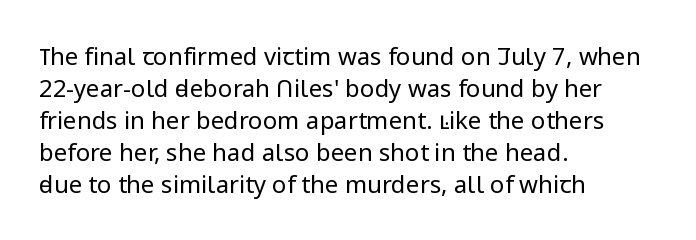
The image shows 24 px text type, upright; set left-aligned, normal line spacing (1.33x), normal letter spacing, not underlined.
